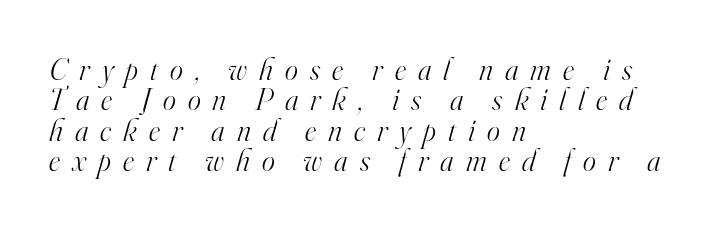
The image shows 31 px light serif type, italic (leaning right); set left-aligned, tight line spacing (0.98x), unusually wide letter spacing (+0.39 em), not underlined; high stroke contrast and a small x-height.
